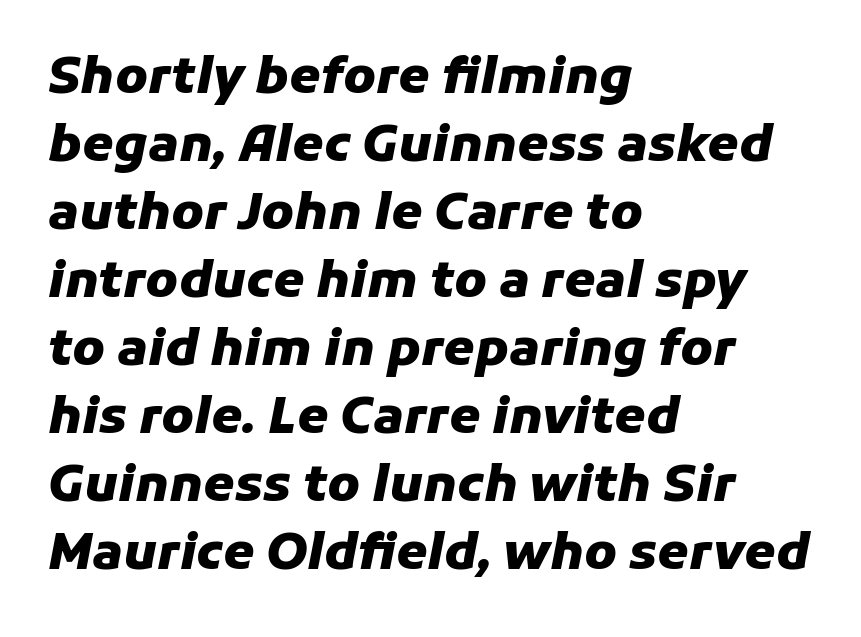
The image shows 50 px heavy type, italic (leaning right); set left-aligned, normal line spacing (1.36x), normal letter spacing, not underlined; low stroke contrast and a medium x-height.
